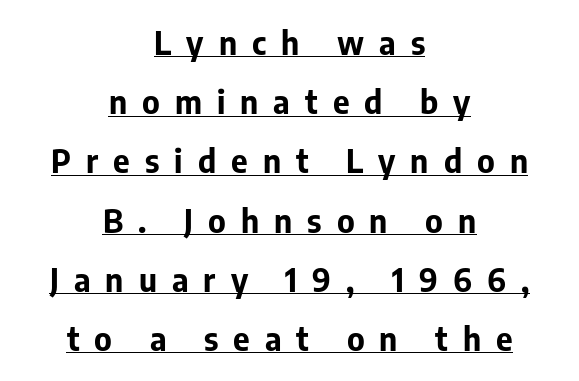
This sample is center-justified, so both line endings float freely. The typesetter has applied underlining to the passage shown. The characters display no serif detailing; their extremities are plain. Weight check: bold — yes, fully. Varying glyph widths throughout — classic text-font behaviour.
